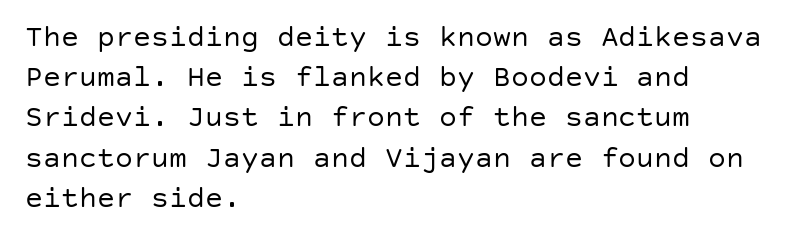
Q: Is the text bold? A: No.
Q: Is the text italic (slanted)? A: No, it is upright.
Q: Is the typeface a serif or a sans-serif typeface? A: Sans-serif.
Q: Is the text underlined? A: No.
Q: How is the paragraph aligned? A: Left-aligned.
Q: Is the spacing between letters normal or unusually wide? A: Normal.
Q: Is the spacing between lines tight, normal or loose? A: Normal.
Q: Width (condensed, normal, or wide)? A: Normal.
Q: Stroke contrast? A: Low.
Q: x-height? A: Large.
